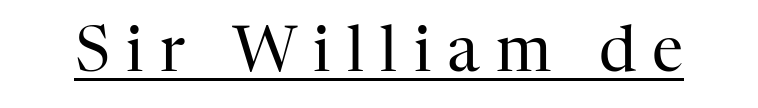
Q: Is the text bold? A: No.
Q: Is the text italic (slanted)? A: No, it is upright.
Q: Is the typeface a serif or a sans-serif typeface? A: Serif.
Q: Is the text underlined? A: Yes.
Q: Is the spacing between letters normal or unusually wide? A: Unusually wide.
Q: Width (condensed, normal, or wide)? A: Normal.
Q: Stroke contrast? A: High.
Q: x-height? A: Medium.
Q: Monospaced? A: No.
